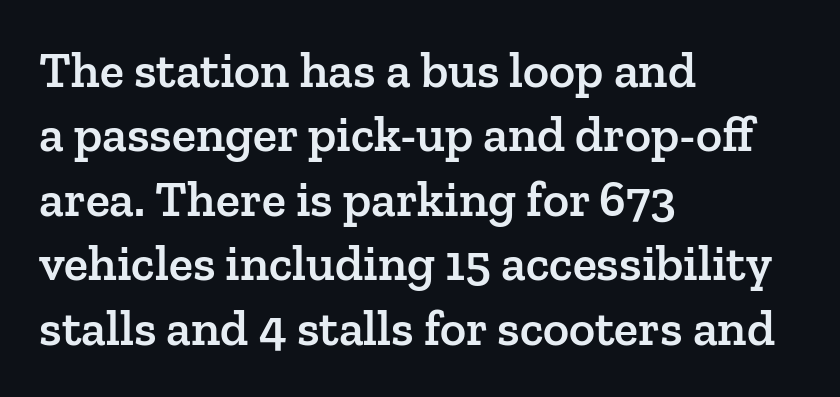
{"serif": "yes", "italic": "no", "bold": "semi", "weight": "semibold", "width": "normal", "stroke_contrast": "low", "x_height": "medium", "monospaced": "no", "underline": "no", "align": "left", "line_spacing": "normal", "line_spacing_ratio": 1.29, "letter_spacing": "normal", "letter_spacing_em": 0.0, "glyph_px": 50}
